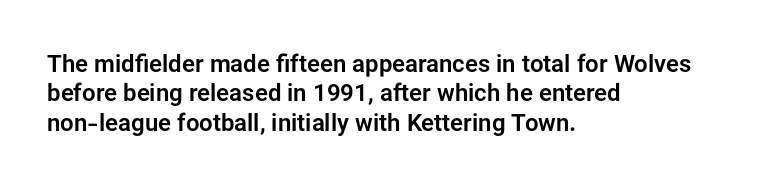
The lettering stays uniformly vertical, giving the passage a roman look. The letterforms sit shoulder to shoulder at normal distance. The setting favours the left margin, as ordinary paragraphs usually do. Decoration check: the copy has no underline.
